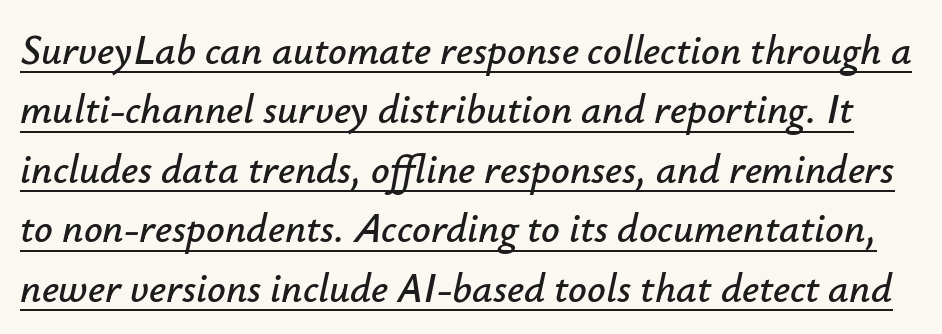
{"italic": "yes", "lean": "right", "slant_degrees": 12, "width": "normal", "stroke_contrast": "low", "x_height": "small", "monospaced": "no", "underline": "yes", "line_spacing": "normal", "line_spacing_ratio": 1.45, "letter_spacing": "normal", "letter_spacing_em": 0.0, "glyph_px": 41}
